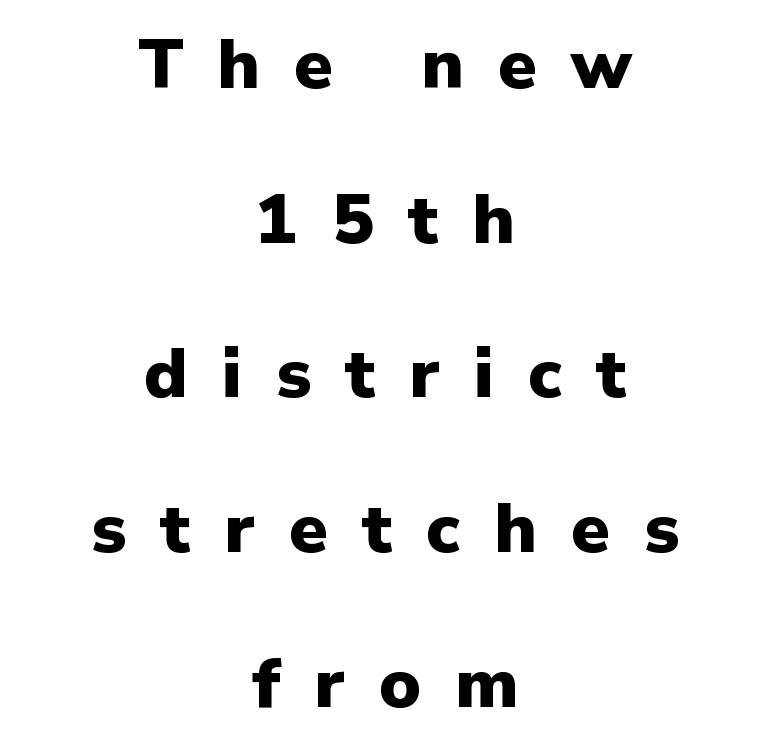
The image shows 70 px heavy sans-serif type, upright; set centered, loose line spacing (2.21x), unusually wide letter spacing (+0.49 em), not underlined; low stroke contrast and a medium x-height.
